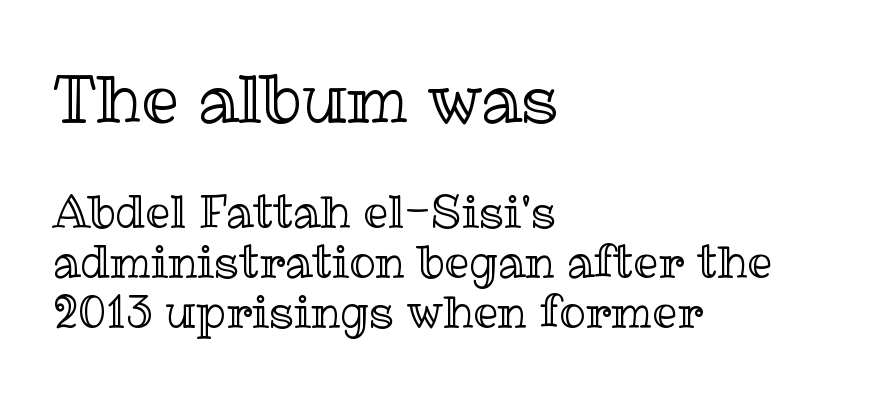
A clean baseline with only descenders dipping below it. The lines are quadded left. Note: larger setting up top, smaller setting below. The type is set solid horizontally, with unmodified tracking. Here the designer chose a conventional face with non-uniform glyph widths.
